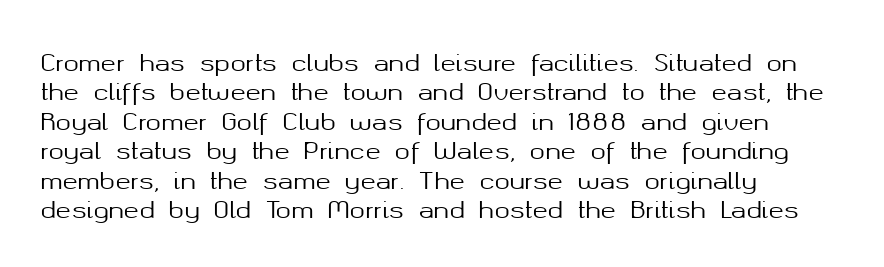
The image shows 23 px text type, upright; set left-aligned, normal line spacing (1.28x), normal letter spacing, not underlined.
